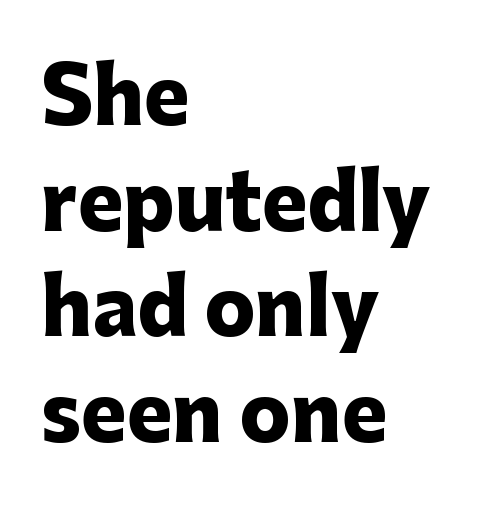
The vertical gap from one line to the next is medium. The typesetting leans heavy: a genuine bold. Type without underlining. These lines are rendered in a variable-pitch font.
